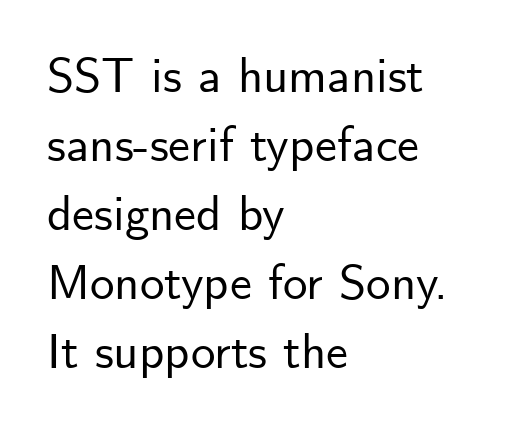
The letters advance in unequal steps, a hallmark of proportional type. A typesetter would label this face a sans. If you drew a ruler down the left edge, every line would touch it. Nobody drew a line under any word here. The typography opts for an upright posture over an oblique one.
